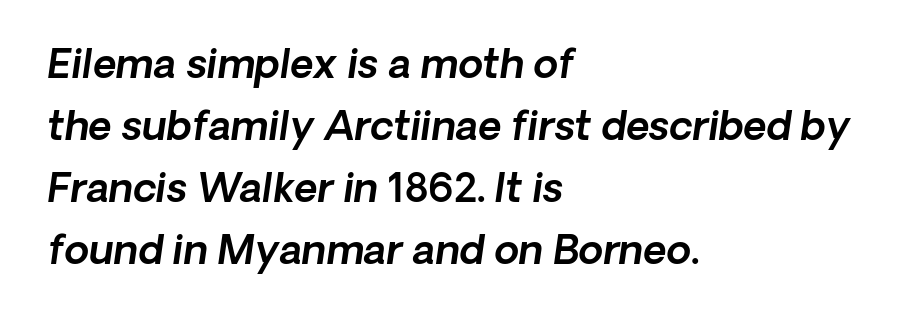
These lines are set flush left with a ragged right edge. Note the varied advance widths — an 'i' is clearly narrower than an 'm'. Look at the bottom of the vertical strokes: they stop flat, with no serifs. Horizontal bands of white between lines are of average thickness. No word sits above an underline. Words appear dense and cohesive because spacing is normal.
